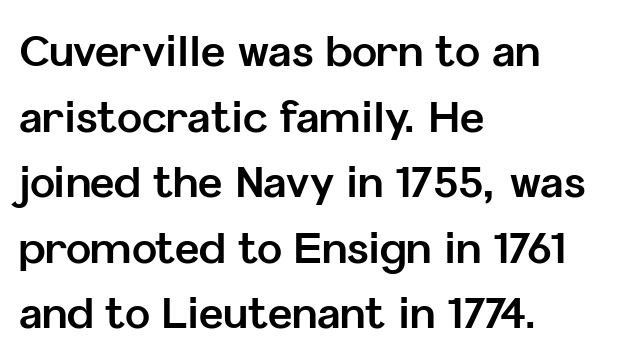
{"serif": "no", "italic": "no", "bold": "yes", "weight": "bold", "width": "normal", "stroke_contrast": "low", "x_height": "medium", "monospaced": "no", "underline": "no", "align": "left", "line_spacing": "normal", "line_spacing_ratio": 1.56, "letter_spacing": "normal", "letter_spacing_em": 0.0, "glyph_px": 42}
